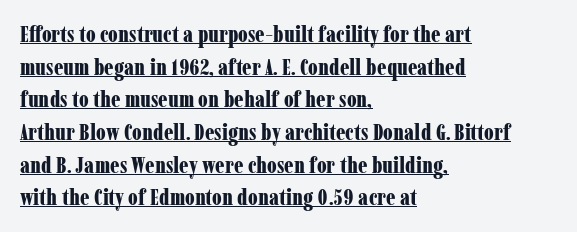
{"italic": "no", "bold": "yes", "underline": "yes", "align": "left", "line_spacing": "normal", "line_spacing_ratio": 1.42, "letter_spacing": "normal", "letter_spacing_em": 0.0, "glyph_px": 23}
